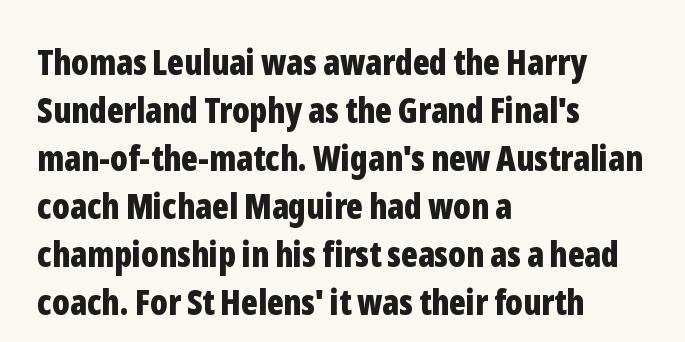
{"serif": "no", "italic": "no", "bold": "yes", "weight": "bold", "width": "condensed", "stroke_contrast": "low", "x_height": "medium", "monospaced": "no", "underline": "no", "align": "left", "line_spacing": "normal", "line_spacing_ratio": 1.37, "letter_spacing": "normal", "letter_spacing_em": 0.0, "glyph_px": 35}
